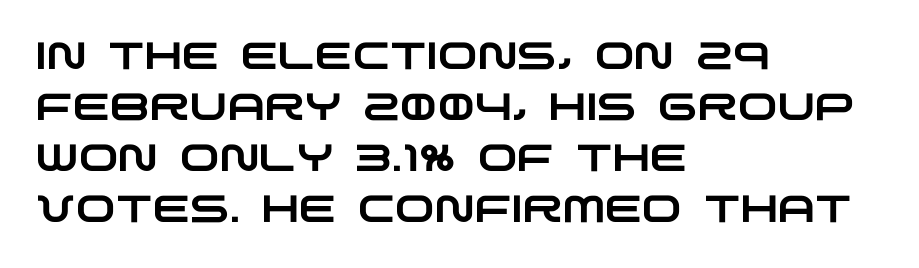
Honestly, the row spacing looks completely unremarkable. The rendering uses natural spacing where letterforms have individual widths. This rendering uses left alignment, leaving the right contour irregular. Letterform terminals end flat and unadorned throughout the passage. Plain, unruled lines of type.
